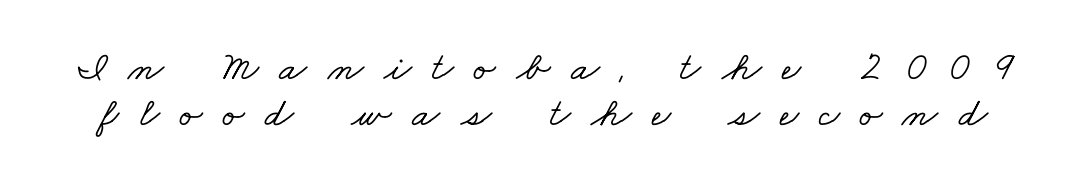
The image shows 41 px wide serif type; set tight line spacing (1.12x), unusually wide letter spacing (+0.5 em), not underlined; low stroke contrast and a small x-height.
